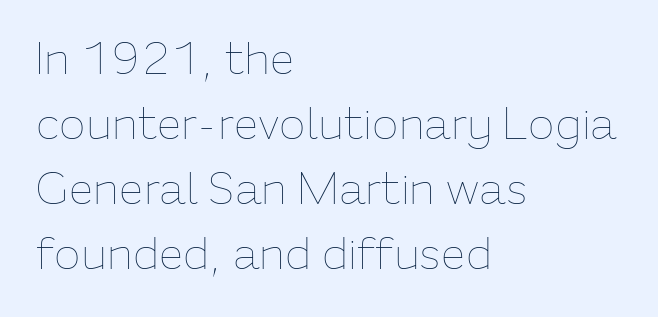
Q: Is the text bold? A: No.
Q: Is the text italic (slanted)? A: No, it is upright.
Q: Is the text underlined? A: No.
Q: How is the paragraph aligned? A: Left-aligned.
Q: Is the spacing between letters normal or unusually wide? A: Normal.
Q: Is the spacing between lines tight, normal or loose? A: Normal.
Q: Width (condensed, normal, or wide)? A: Normal.
Q: Stroke contrast? A: Low.
Q: x-height? A: Medium.
Q: Monospaced? A: No.
